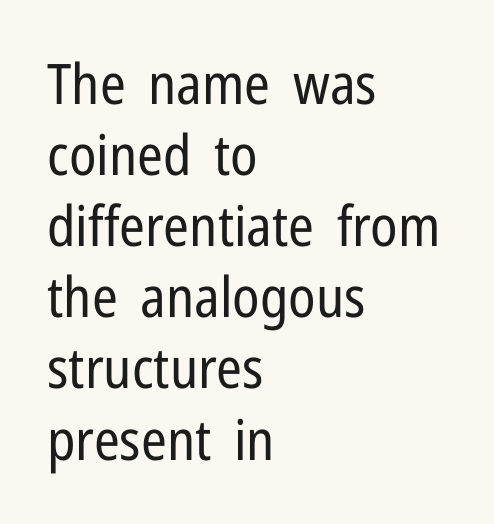
{"serif": "no", "italic": "no", "bold": "no", "weight": "regular", "width": "condensed", "stroke_contrast": "low", "x_height": "medium", "monospaced": "no", "underline": "no", "align": "left", "line_spacing": "normal", "line_spacing_ratio": 1.27, "letter_spacing": "normal", "letter_spacing_em": 0.0, "glyph_px": 56}
